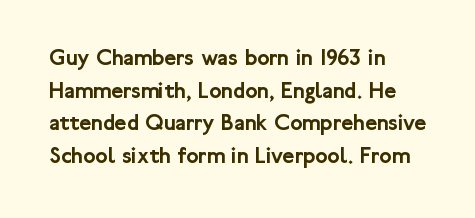
{"italic": "no", "underline": "no", "align": "left", "line_spacing": "normal", "line_spacing_ratio": 1.42, "letter_spacing": "normal", "letter_spacing_em": 0.0, "glyph_px": 23}
